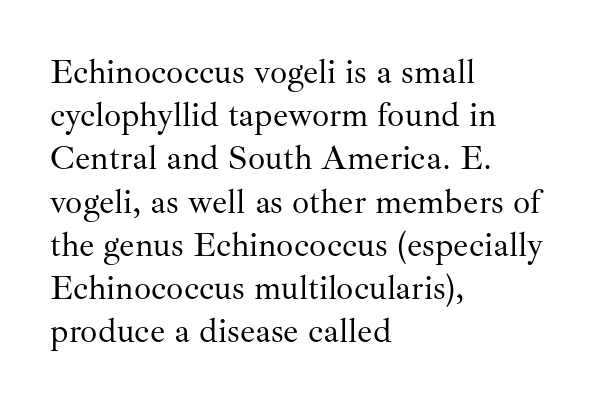
Does extra space separate the letters? No, they use regular spacing. Is there much room between lines? A standard amount, neither cramped nor airy. Typographically, this falls in the serif category. Posture: upright roman.
